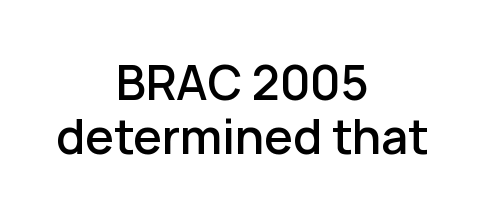
Q: Is the text bold? A: Semi-bold.
Q: Is the text italic (slanted)? A: No, it is upright.
Q: Is the typeface a serif or a sans-serif typeface? A: Sans-serif.
Q: Is the text underlined? A: No.
Q: How is the paragraph aligned? A: Centered.
Q: Is the spacing between letters normal or unusually wide? A: Normal.
Q: Width (condensed, normal, or wide)? A: Normal.
Q: Stroke contrast? A: Low.
Q: x-height? A: Medium.
Q: Monospaced? A: No.
